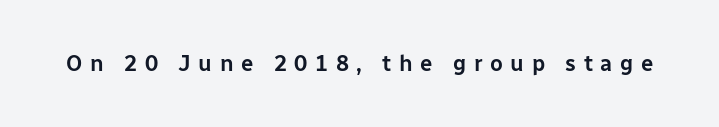
{"italic": "no", "underline": "no", "letter_spacing": "wide", "letter_spacing_em": 0.34, "glyph_px": 22}
